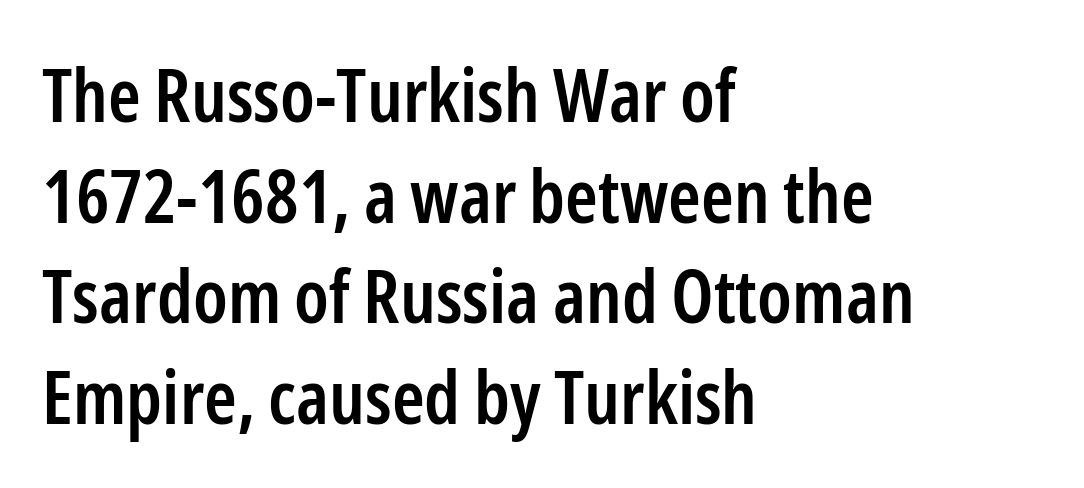
The image shows 74 px semibold, condensed sans-serif type, upright; set left-aligned, normal line spacing (1.36x), normal letter spacing, not underlined; low stroke contrast and a medium x-height.
